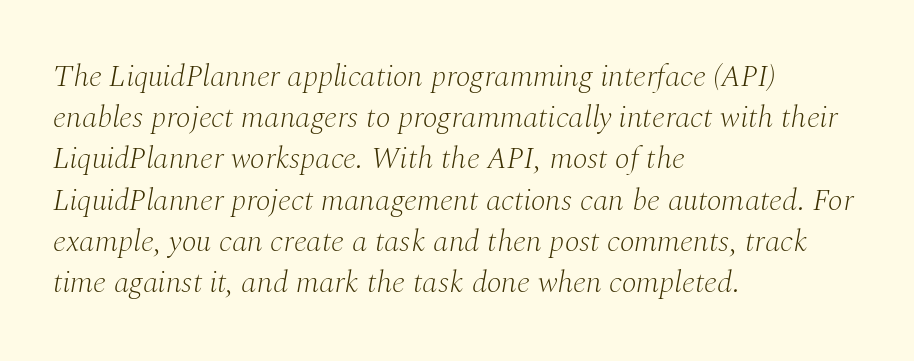
{"serif": "yes", "italic": "yes", "lean": "right", "slant_degrees": 10, "bold": "no", "weight": "light", "width": "normal", "stroke_contrast": "medium", "x_height": "medium", "monospaced": "no", "underline": "no", "align": "left", "line_spacing": "normal", "line_spacing_ratio": 1.33, "letter_spacing": "normal", "letter_spacing_em": 0.0, "glyph_px": 31}
